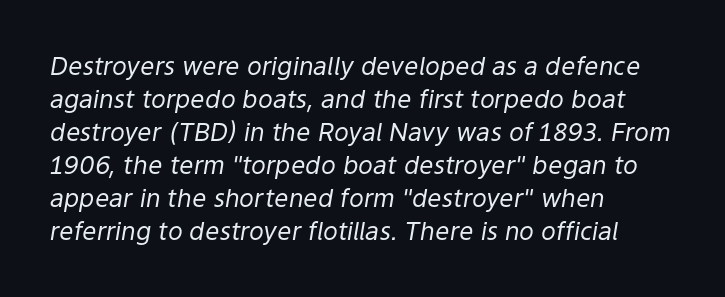
The specimen reads as italic at a glance. Compared with typical paragraphs, the rows here are spaced about the same. Glance below the letters and you will spot only blank space. No extra tracking has been applied to these lines.
